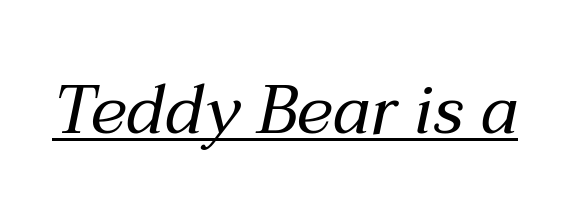
The image shows 69 px regular-weight type, italic (leaning right); set normal letter spacing, underlined; medium stroke contrast and a medium x-height.
